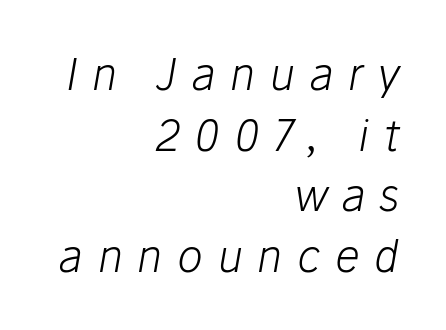
{"italic": "yes", "lean": "right", "slant_degrees": 10, "bold": "no", "weight": "light", "width": "normal", "stroke_contrast": "low", "x_height": "medium", "monospaced": "no", "underline": "no", "align": "right", "line_spacing": "normal", "line_spacing_ratio": 1.41, "letter_spacing": "wide", "letter_spacing_em": 0.34, "glyph_px": 43}
